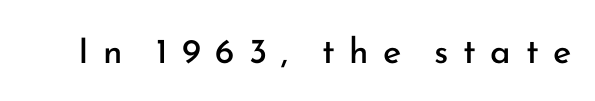
{"serif": "no", "italic": "no", "bold": "no", "weight": "regular", "width": "normal", "stroke_contrast": "low", "x_height": "small", "monospaced": "no", "underline": "no", "letter_spacing": "wide", "letter_spacing_em": 0.41, "glyph_px": 35}
